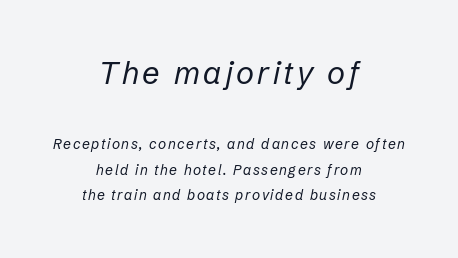
Note the varied advance widths — an 'i' is clearly narrower than an 'm'. The typesetter chose a symmetrical, centered arrangement here. Think standard paragraph weight, or any step lighter than that. There's an unmistakable incline to the writing here. Underlining? Definitely not there. The first block has been scaled up relative to the second.
